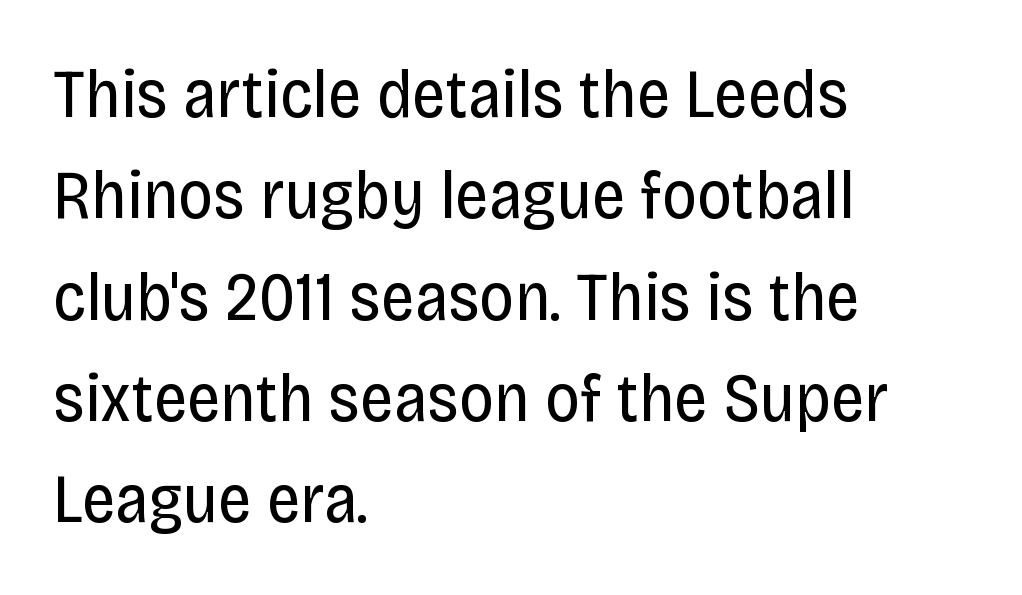
Characters remain perfectly vertical along every line. How are the letters spaced? Ordinarily, with no added tracking. Do the characters align in a grid? No, the font is proportional. Each stroke keeps to a modest, everyday thickness or less.
